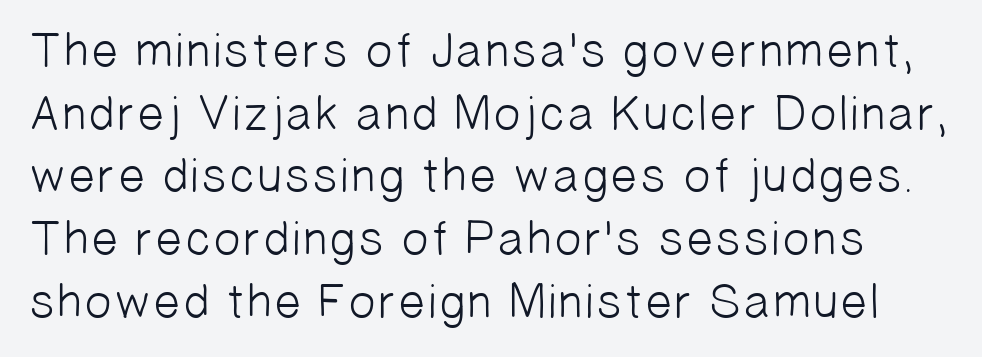
Q: Is the text bold? A: No.
Q: Is the typeface a serif or a sans-serif typeface? A: Sans-serif.
Q: Is the text underlined? A: No.
Q: Is the spacing between letters normal or unusually wide? A: Normal.
Q: Is the spacing between lines tight, normal or loose? A: Normal.
Q: Width (condensed, normal, or wide)? A: Normal.
Q: Stroke contrast? A: Low.
Q: x-height? A: Medium.
Q: Monospaced? A: No.
